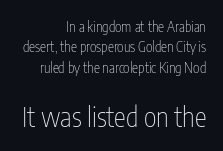
{"italic": "no", "bold": "no", "underline": "no", "align": "right", "line_spacing": "normal", "line_spacing_ratio": 1.45, "letter_spacing": "normal", "letter_spacing_em": 0.0, "larger_block": "second", "size_ratio": 1.93, "glyph_px": 27}
